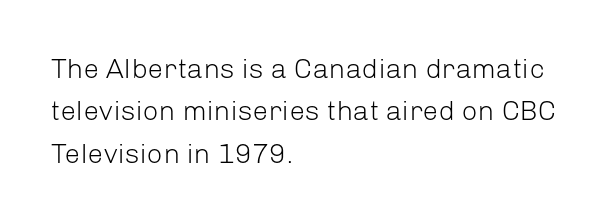
Q: Is the text bold? A: No.
Q: Is the text italic (slanted)? A: No, it is upright.
Q: Is the typeface a serif or a sans-serif typeface? A: Sans-serif.
Q: Is the text underlined? A: No.
Q: How is the paragraph aligned? A: Left-aligned.
Q: Is the spacing between letters normal or unusually wide? A: Normal.
Q: Is the spacing between lines tight, normal or loose? A: Normal.
Q: Width (condensed, normal, or wide)? A: Normal.
Q: Stroke contrast? A: Low.
Q: x-height? A: Medium.
Q: Monospaced? A: No.
